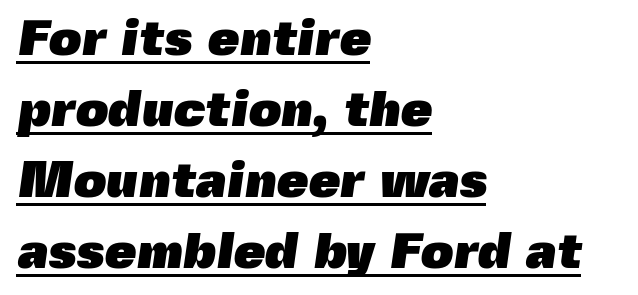
Q: Is the text bold? A: Yes.
Q: Is the typeface a serif or a sans-serif typeface? A: Sans-serif.
Q: Is the text underlined? A: Yes.
Q: How is the paragraph aligned? A: Left-aligned.
Q: Is the spacing between letters normal or unusually wide? A: Normal.
Q: Is the spacing between lines tight, normal or loose? A: Normal.
Q: Width (condensed, normal, or wide)? A: Normal.
Q: x-height? A: Medium.
Q: Monospaced? A: No.
